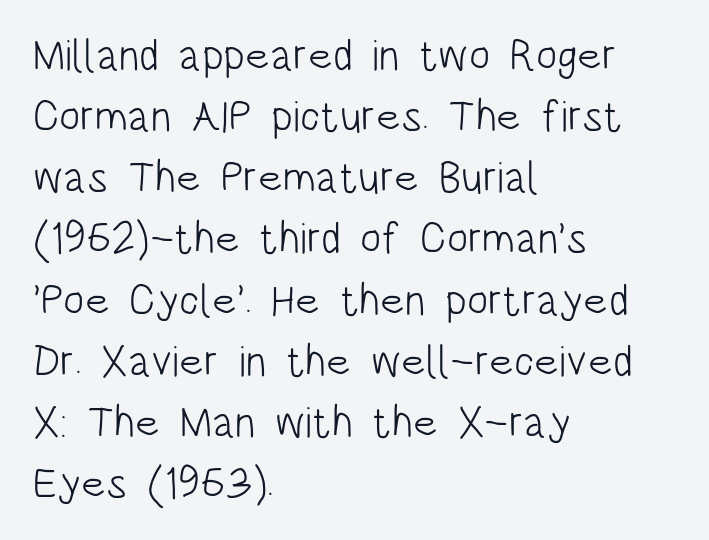
Q: Is the text bold? A: No.
Q: Is the text italic (slanted)? A: No, it is upright.
Q: Is the typeface a serif or a sans-serif typeface? A: Sans-serif.
Q: Is the text underlined? A: No.
Q: How is the paragraph aligned? A: Left-aligned.
Q: Is the spacing between letters normal or unusually wide? A: Normal.
Q: Is the spacing between lines tight, normal or loose? A: Normal.
Q: Width (condensed, normal, or wide)? A: Condensed.
Q: Stroke contrast? A: Low.
Q: x-height? A: Large.
Q: Monospaced? A: No.
